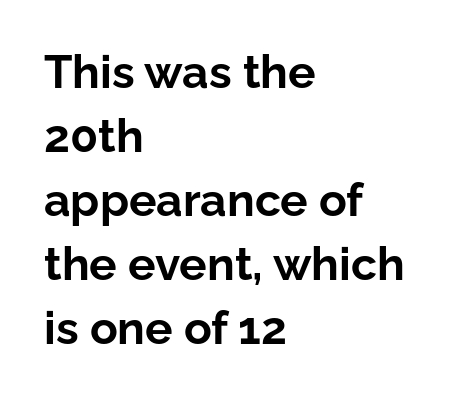
{"serif": "no", "italic": "no", "bold": "yes", "weight": "bold", "width": "normal", "stroke_contrast": "low", "x_height": "medium", "monospaced": "no", "underline": "no", "align": "left", "line_spacing": "normal", "line_spacing_ratio": 1.39, "letter_spacing": "normal", "letter_spacing_em": 0.0, "glyph_px": 46}
